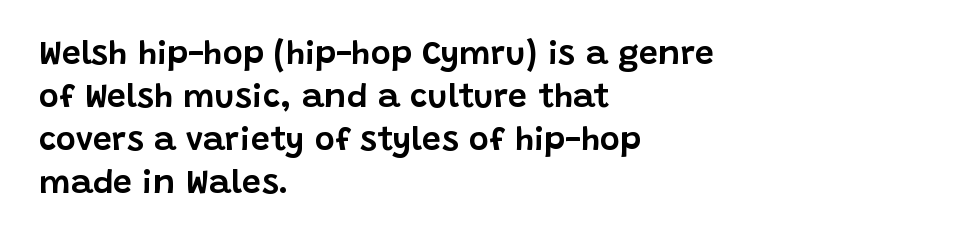
Q: Is the text italic (slanted)? A: No, it is upright.
Q: Is the typeface a serif or a sans-serif typeface? A: Sans-serif.
Q: Is the text underlined? A: No.
Q: How is the paragraph aligned? A: Left-aligned.
Q: Is the spacing between letters normal or unusually wide? A: Normal.
Q: Is the spacing between lines tight, normal or loose? A: Normal.
Q: Width (condensed, normal, or wide)? A: Normal.
Q: Stroke contrast? A: Low.
Q: x-height? A: Large.
Q: Monospaced? A: No.
